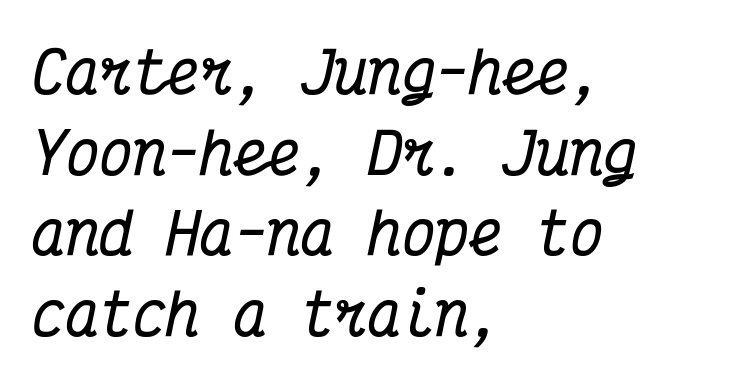
Here the designer chose a console-style face with uniform glyph widths. What's the leading like? Ordinary, nothing unusual. Strong, thick strokes mark this as bold type. The rendering anchors every line to the left-hand side.
